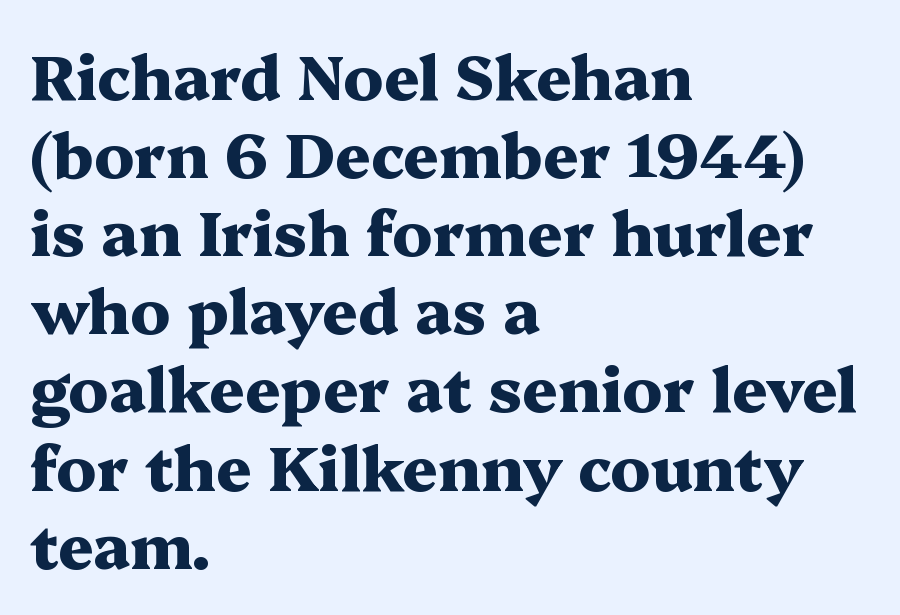
Leftover space on each line is placed entirely after the last word. The type sits square on the baseline with zero lean. Leading: standard. This is serif lettering, the kind often seen in printed books. Do the characters align in a grid? No, the font is proportional. The horizontal fit of the characters is conventional and even.
